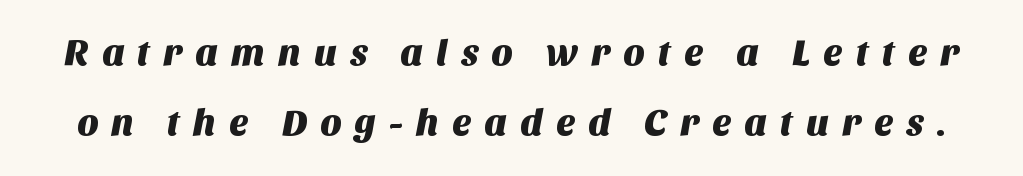
{"serif": "no", "width": "normal", "stroke_contrast": "medium", "x_height": "large", "monospaced": "no", "underline": "no", "line_spacing_ratio": 1.89, "letter_spacing": "wide", "letter_spacing_em": 0.34, "glyph_px": 37}
